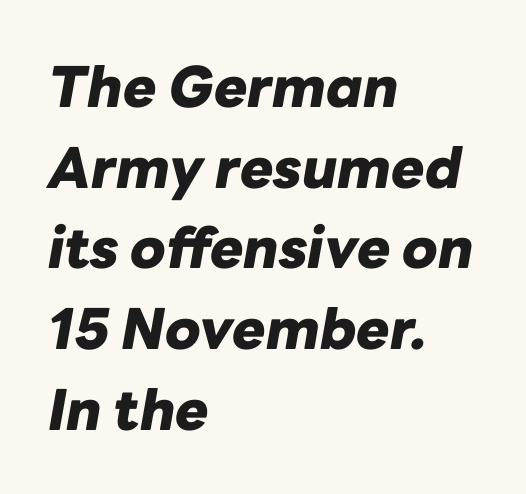
Weight check: bold — yes, fully. Glance below the letters and you will spot only blank space. The letters sit at their default tracking, neither squeezed nor spread. Does the leading feel generous? No, just average. This sample has the flowing, uneven cadence of proportional lettering. In terms of posture, this sample is oblique.
